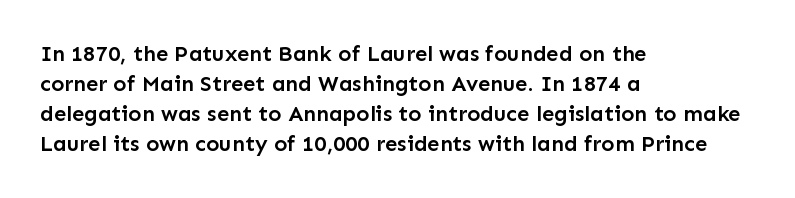
The rows are spaced the way most documents space them. Default kerning and tracking; the words read as compact shapes. Reading down the block, your eye returns to a fixed left position each line. The lettering stays uniformly vertical, giving the passage a roman look. Set as a demibold, roughly 600 on the weight scale.
